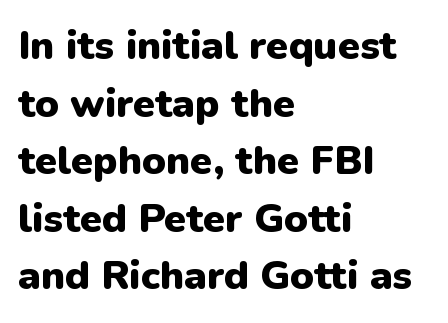
{"serif": "no", "italic": "no", "bold": "yes", "weight": "heavy", "width": "normal", "stroke_contrast": "low", "x_height": "medium", "monospaced": "no", "underline": "no", "align": "left", "line_spacing": "normal", "line_spacing_ratio": 1.44, "letter_spacing": "normal", "letter_spacing_em": 0.0, "glyph_px": 40}
